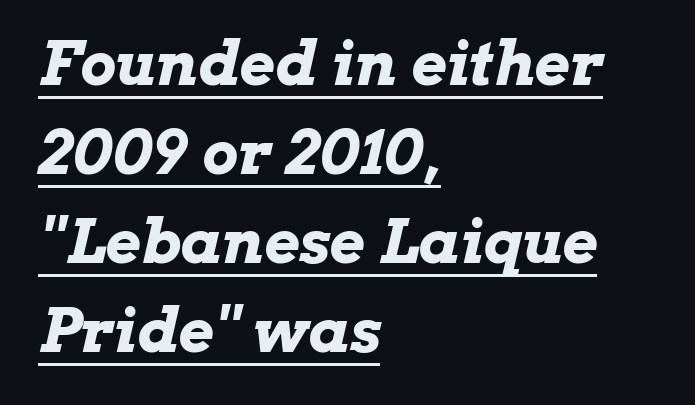
Compared with ordinary roman type, these characters are visibly tilted. Character widths vary here, with narrow letters taking less room than wide ones. Strong, thick strokes mark this as bold type. The gaps between neighbouring characters are ordinary and unremarkable.
